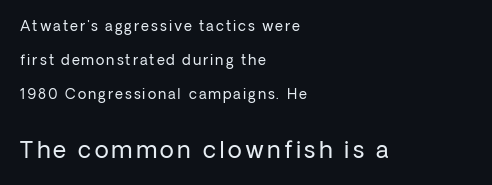
Which chunk is bigger? The second one — the bottom block dwarfs the top. Rows of type keep a wide berth in the vertical direction. Each row of text sits above clean, open space. The ragged edge is on the right, which tells us the setting is flush left. The typography opts for an upright posture over an oblique one.
